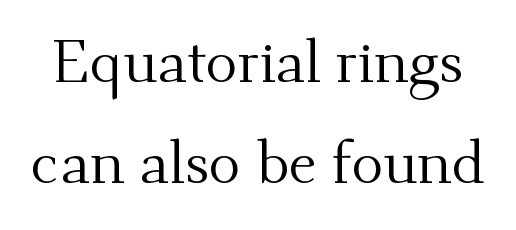
Type style note: has serifs. The letters advance in unequal steps, a hallmark of proportional type. The block of text has a typical density, with ordinary space between rows. Standard letterfit; no display-style spreading of the glyphs. Quick note: not italic, upright.
